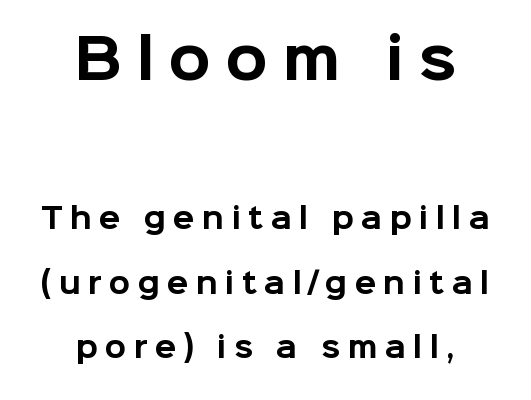
The image shows 55 px bold sans-serif type, upright; set centered, loose line spacing (2.31x), unusually wide letter spacing (+0.26 em), not underlined; the first (top) block is 1.96x larger; low stroke contrast and a medium x-height.
